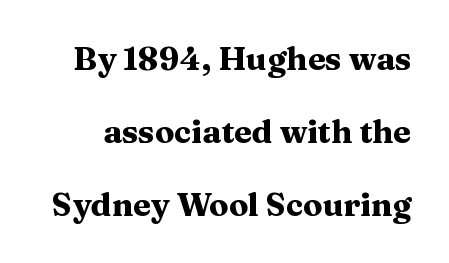
Q: Is the text bold? A: Yes.
Q: Is the text italic (slanted)? A: No, it is upright.
Q: Is the typeface a serif or a sans-serif typeface? A: Serif.
Q: Is the text underlined? A: No.
Q: Is the spacing between letters normal or unusually wide? A: Normal.
Q: Is the spacing between lines tight, normal or loose? A: Loose.
Q: Width (condensed, normal, or wide)? A: Wide.
Q: Stroke contrast? A: Medium.
Q: x-height? A: Medium.
Q: Monospaced? A: No.
